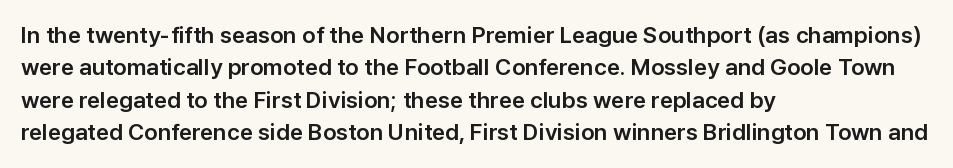
The image shows 23 px text type, upright; set left-aligned, normal line spacing (1.41x), normal letter spacing, not underlined.
